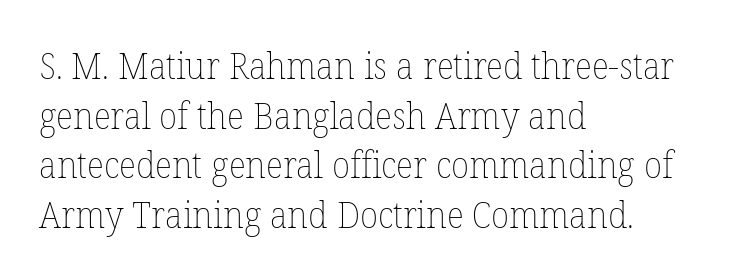
The image shows 37 px thin type, upright; set left-aligned, normal line spacing (1.34x), normal letter spacing, not underlined; low stroke contrast and a medium x-height.
